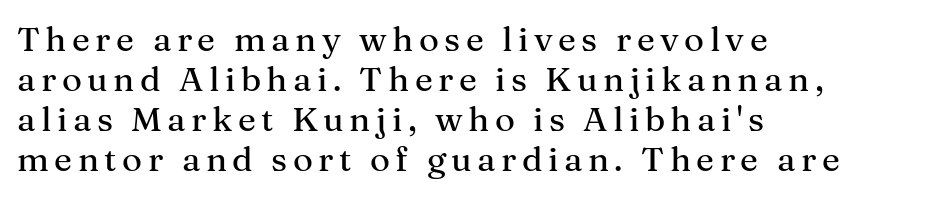
Q: Is the text italic (slanted)? A: No, it is upright.
Q: Is the typeface a serif or a sans-serif typeface? A: Serif.
Q: Is the text underlined? A: No.
Q: How is the paragraph aligned? A: Left-aligned.
Q: Width (condensed, normal, or wide)? A: Normal.
Q: Stroke contrast? A: Medium.
Q: x-height? A: Medium.
Q: Monospaced? A: No.
